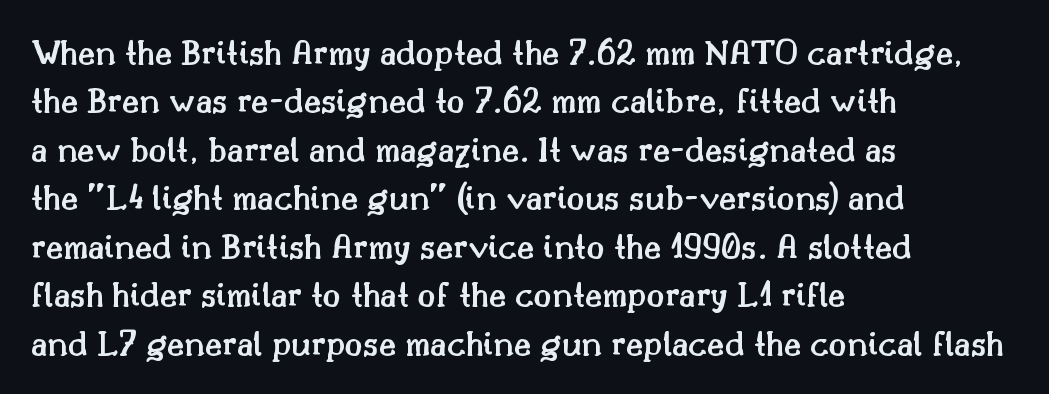
{"serif": "yes", "italic": "no", "bold": "semi", "weight": "semibold", "width": "normal", "stroke_contrast": "medium", "x_height": "small", "monospaced": "no", "underline": "no", "align": "left", "line_spacing": "normal", "line_spacing_ratio": 1.31, "letter_spacing": "normal", "letter_spacing_em": 0.0, "glyph_px": 37}
